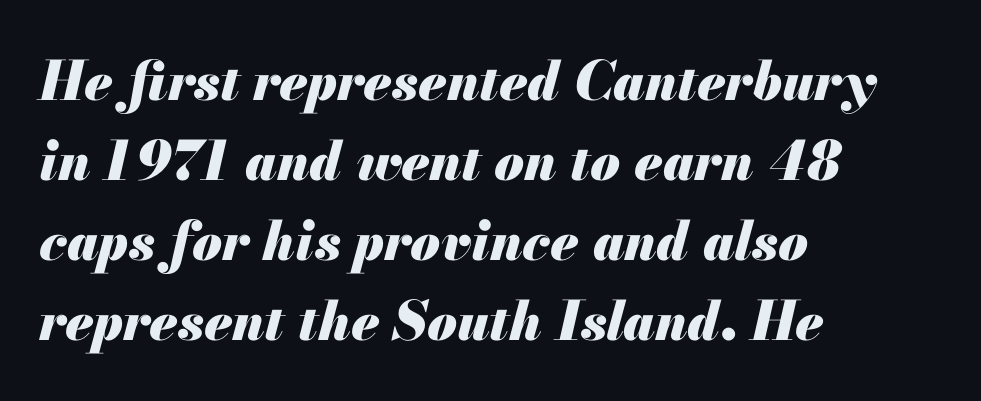
The image shows 54 px heavy type, italic (leaning right); set left-aligned, normal line spacing (1.48x), normal letter spacing, not underlined; medium stroke contrast and a small x-height.
